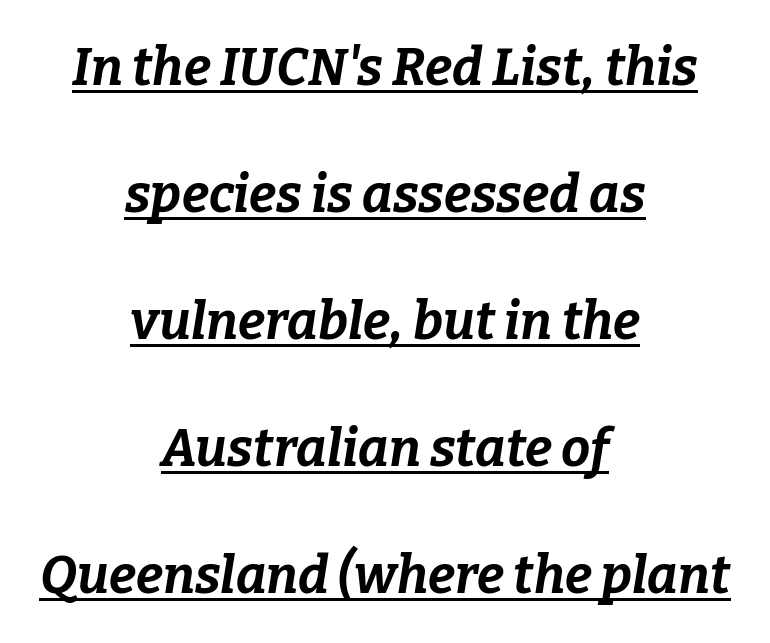
{"italic": "yes", "lean": "right", "slant_degrees": 9, "bold": "yes", "weight": "bold", "width": "normal", "stroke_contrast": "low", "x_height": "medium", "monospaced": "no", "underline": "yes", "align": "center", "line_spacing": "loose", "line_spacing_ratio": 2.44, "letter_spacing": "normal", "letter_spacing_em": 0.0, "glyph_px": 52}
